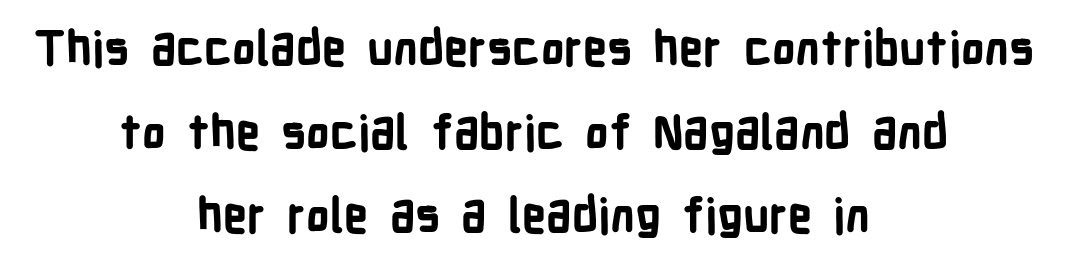
The image shows 47 px bold, condensed sans-serif type, upright; set centered, line spacing 1.78x, normal letter spacing, not underlined; low stroke contrast and a medium x-height.
